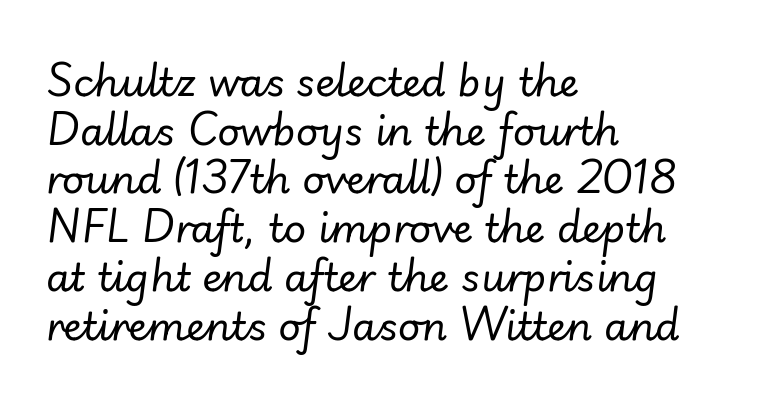
Q: Is the text bold? A: No.
Q: Is the text italic (slanted)? A: Yes, it leans right by about 7 degrees.
Q: Is the text underlined? A: No.
Q: How is the paragraph aligned? A: Left-aligned.
Q: Is the spacing between letters normal or unusually wide? A: Normal.
Q: Is the spacing between lines tight, normal or loose? A: Normal.
Q: Width (condensed, normal, or wide)? A: Normal.
Q: Stroke contrast? A: Low.
Q: x-height? A: Small.
Q: Monospaced? A: No.
